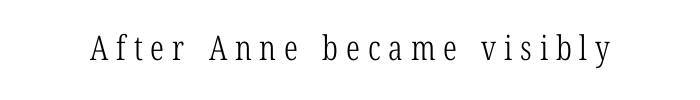
The image shows 34 px light, condensed serif type; set unusually wide letter spacing (+0.23 em), not underlined; low stroke contrast and a medium x-height.
